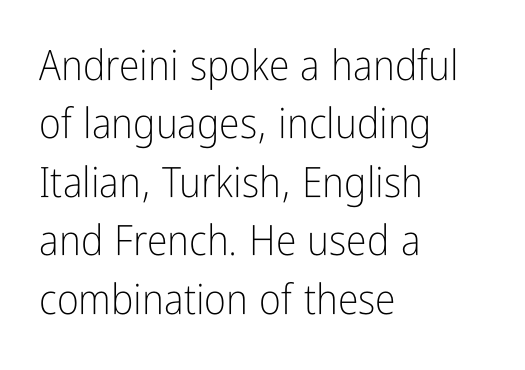
Characters remain perfectly vertical along every line. The setting favours the left margin, as ordinary paragraphs usually do. The text was rendered using a sans face with plain stroke endings. Normally led — the rows are evenly, conventionally spaced.
